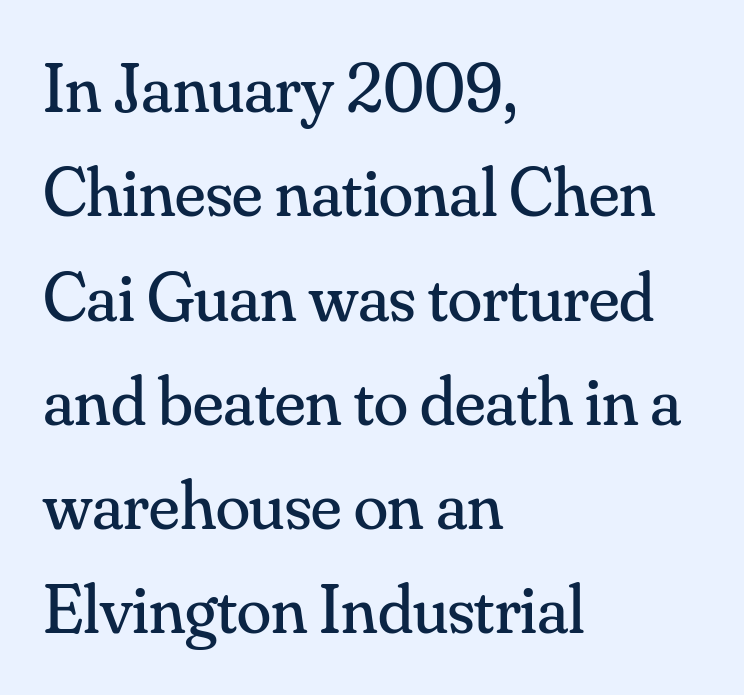
The image shows 70 px regular-weight serif type, upright; set left-aligned, normal line spacing (1.49x), normal letter spacing, not underlined; medium stroke contrast and a small x-height.
